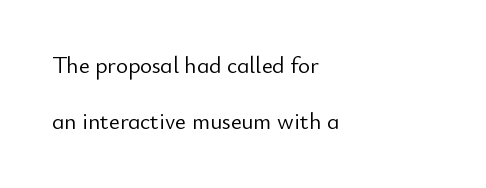
The image shows 23 px text type, upright; set left-aligned, loose line spacing (2.42x), normal letter spacing, not underlined.
